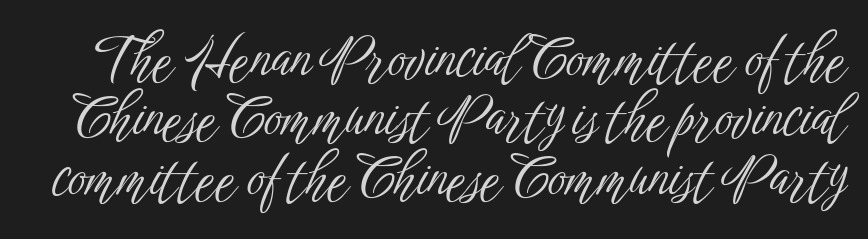
Q: Is the text bold? A: No.
Q: Is the text italic (slanted)? A: Yes.
Q: Is the typeface a serif or a sans-serif typeface? A: Sans-serif.
Q: Is the text underlined? A: No.
Q: Is the spacing between letters normal or unusually wide? A: Normal.
Q: Is the spacing between lines tight, normal or loose? A: Tight.
Q: Width (condensed, normal, or wide)? A: Condensed.
Q: Stroke contrast? A: Low.
Q: x-height? A: Medium.
Q: Monospaced? A: No.
